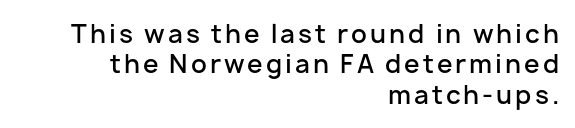
Q: Is the text bold? A: Semi-bold.
Q: Is the text italic (slanted)? A: No, it is upright.
Q: Is the text underlined? A: No.
Q: How is the paragraph aligned? A: Right-aligned.
